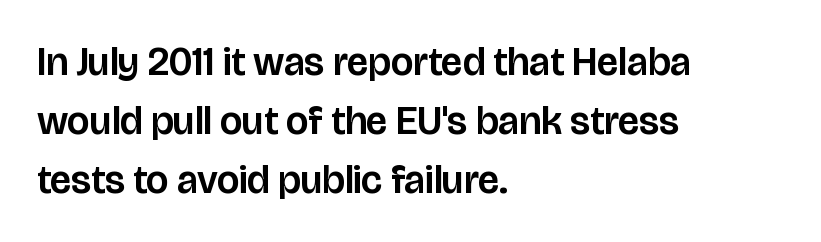
Q: Is the text italic (slanted)? A: No, it is upright.
Q: Is the typeface a serif or a sans-serif typeface? A: Sans-serif.
Q: Is the text underlined? A: No.
Q: How is the paragraph aligned? A: Left-aligned.
Q: Is the spacing between letters normal or unusually wide? A: Normal.
Q: Is the spacing between lines tight, normal or loose? A: Normal.
Q: Width (condensed, normal, or wide)? A: Normal.
Q: Stroke contrast? A: Low.
Q: x-height? A: Large.
Q: Monospaced? A: No.
